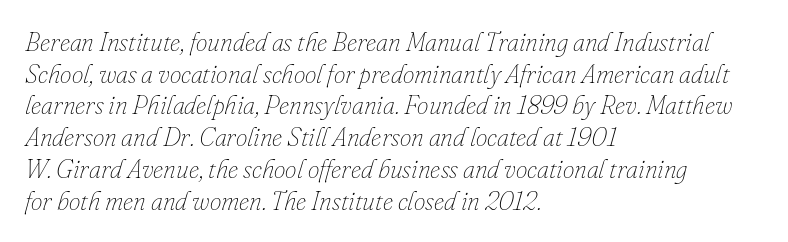
The gaps between neighbouring characters are ordinary and unremarkable. This is not heavy type; no bold has been used. The rendering anchors every line to the left-hand side. The words here are not underlined. The axis of the letterforms is tilted away from vertical.
